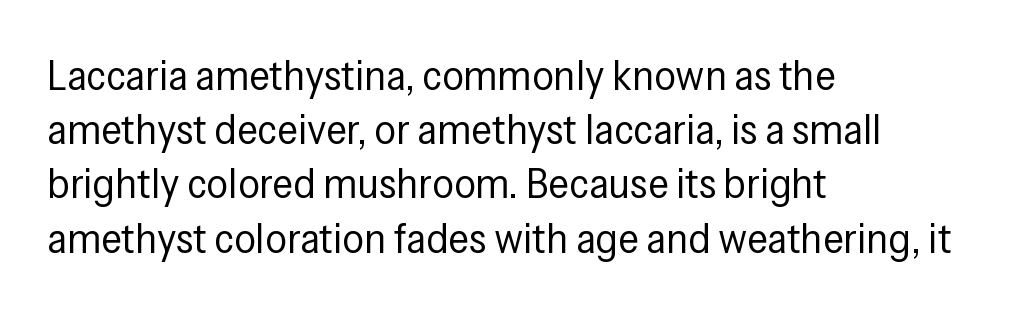
Stroke terminals: plain, sans-serif. Posture: upright roman. Weight: regular or lighter. Bare-footed words on every line. The designer left line spacing at the default. Do the characters align in a grid? No, the font is proportional.
